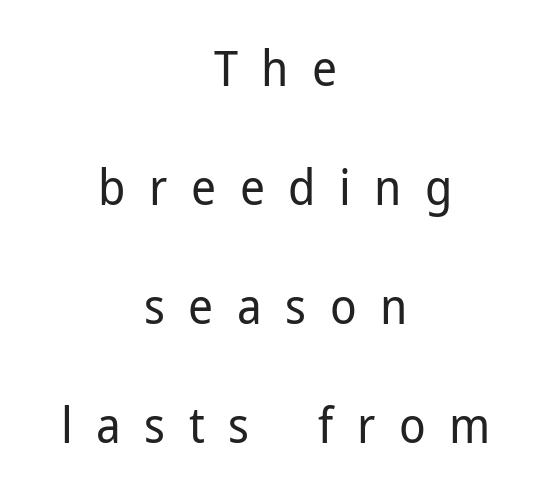
What kind of face is this? One without serifs — a sans. The lettering holds an erect, upright posture throughout. Spacing verdict: proportional, widths tailored to each character. No letter is thick-stroked: the sample isn't bold. Typeset on center — no edge is straight.
